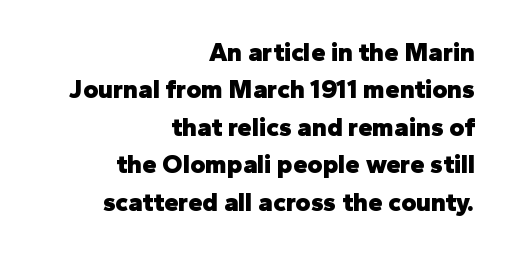
The image shows 26 px bold type, upright; set right-aligned, normal line spacing (1.44x), normal letter spacing, not underlined.
